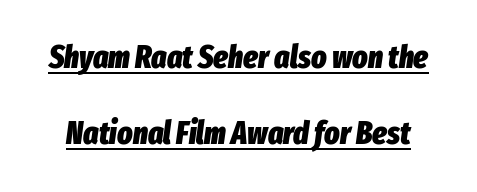
{"italic": "yes", "lean": "right", "slant_degrees": 8, "bold": "yes", "weight": "heavy", "width": "condensed", "stroke_contrast": "low", "x_height": "medium", "monospaced": "no", "underline": "yes", "line_spacing": "loose", "line_spacing_ratio": 2.38, "letter_spacing": "normal", "letter_spacing_em": 0.0, "glyph_px": 32}
